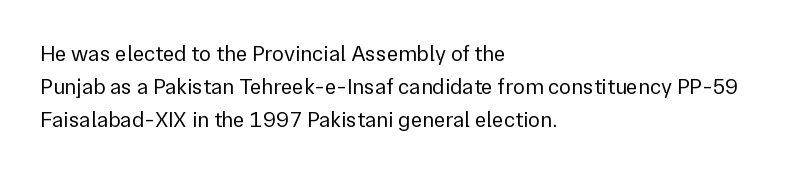
{"italic": "no", "bold": "no", "underline": "no", "align": "left", "line_spacing": "normal", "line_spacing_ratio": 1.5, "letter_spacing": "normal", "letter_spacing_em": 0.0, "glyph_px": 22}
